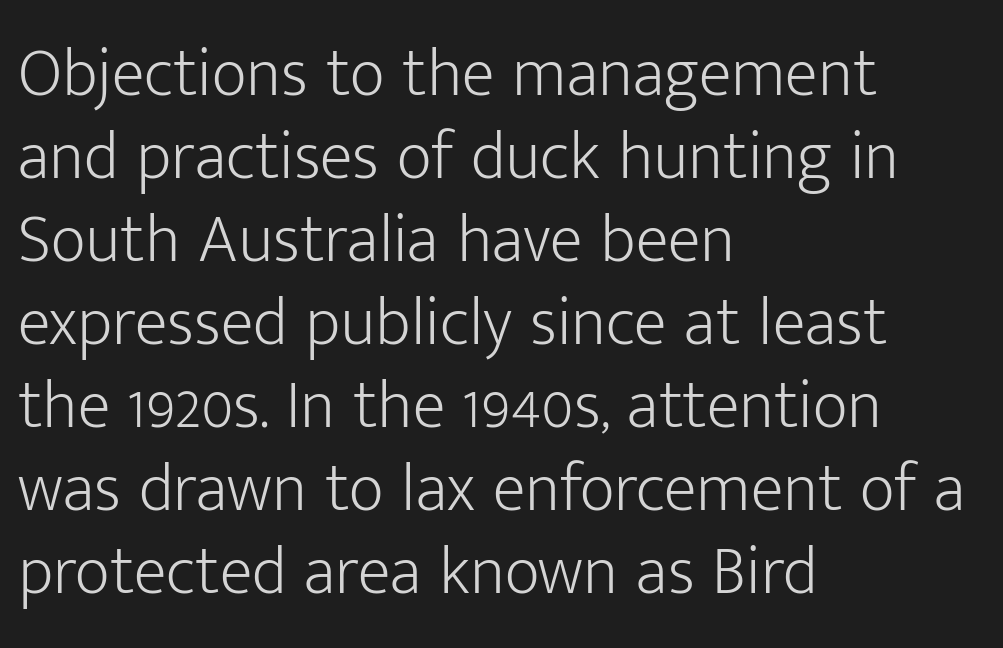
You could not count columns in this text — the font is proportionally spaced. Type without underlining. How are the letters spaced? Ordinarily, with no added tracking. Each line starts at the same left margin while the right side varies. Nothing sits at the stroke ends, so this counts as sans-serif. You can tell it's not italic because the verticals are truly vertical.
